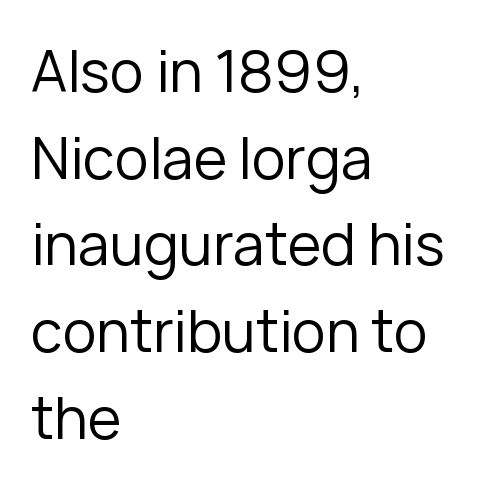
The image shows 57 px regular-weight sans-serif type, upright; set left-aligned, normal line spacing (1.52x), normal letter spacing, not underlined; low stroke contrast and a medium x-height.
